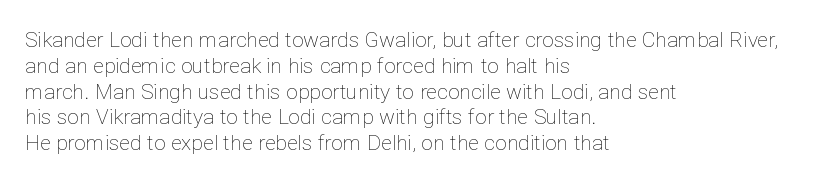
{"italic": "no", "bold": "no", "underline": "no", "align": "left", "line_spacing_ratio": 1.23, "letter_spacing": "normal", "letter_spacing_em": 0.0, "glyph_px": 21}
